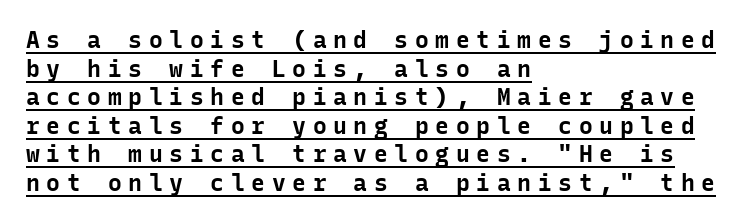
Compared with typical body copy, the letter spacing here is much looser. These lines carry a lot of weight — the face is fully bold. Caption: multi-line text, flush left, ragged right. Decoration check: the copy is underlined. The lettering stays uniformly vertical, giving the passage a roman look.
